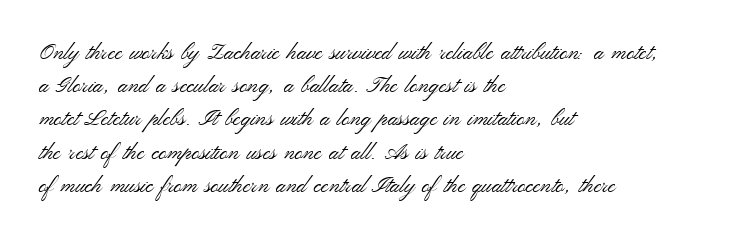
Q: Is the text bold? A: No.
Q: Is the text italic (slanted)? A: Yes.
Q: Is the text underlined? A: No.
Q: How is the paragraph aligned? A: Left-aligned.
Q: Is the spacing between letters normal or unusually wide? A: Normal.
Q: Is the spacing between lines tight, normal or loose? A: Normal.
